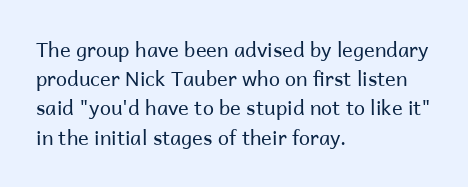
A normal amount of white space separates one row of letters from the next. The foot of each line stays bare and open. The ragged edge is on the right, which tells us the setting is flush left. This sample uses an upright cut, with every glyph sitting square on the baseline. No chunkiness to these letters — they're not bold. Does extra space separate the letters? No, they use regular spacing.
